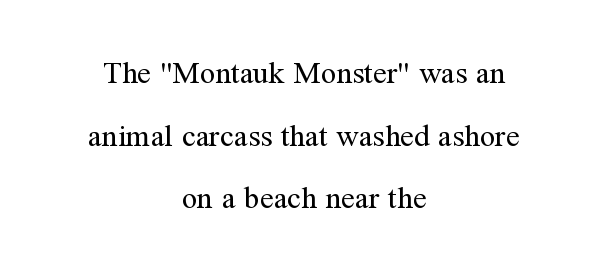
Quick note: underline off. The typography opts for an upright posture over an oblique one. The letterforms sit shoulder to shoulder at normal distance. Horizontally, the lines are justified to the midpoint only. The letterforms sit at book weight or below. Do the characters align in a grid? No, the font is proportional.
